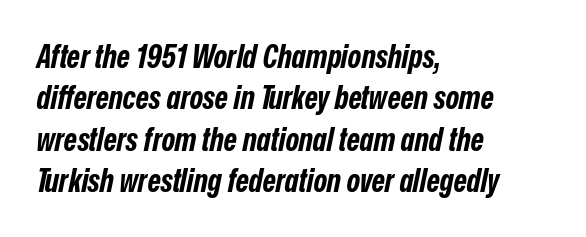
The image shows 32 px bold, condensed type, italic (leaning right); set left-aligned, normal line spacing (1.29x), normal letter spacing, not underlined; low stroke contrast and a medium x-height.
